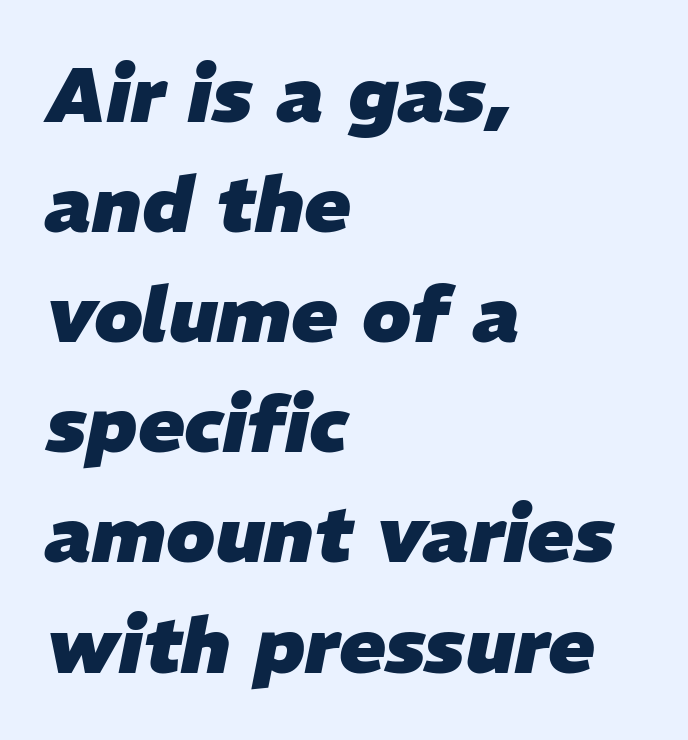
The image shows 77 px heavy type, italic (leaning right); set left-aligned, normal line spacing (1.43x), normal letter spacing, not underlined; low stroke contrast and a medium x-height.
